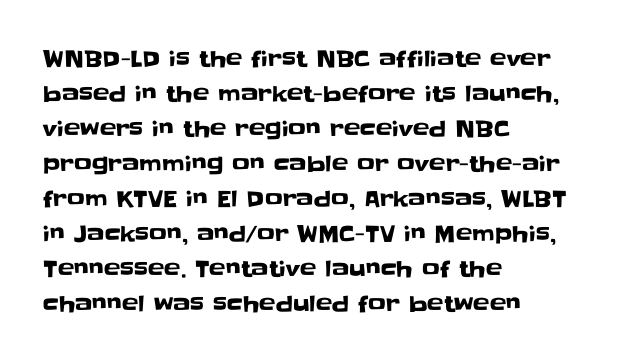
{"italic": "no", "underline": "no", "align": "left", "line_spacing": "normal", "line_spacing_ratio": 1.59, "letter_spacing": "normal", "letter_spacing_em": 0.0, "glyph_px": 22}
